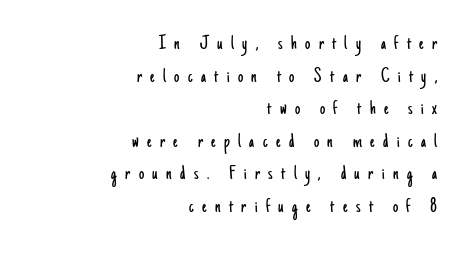
{"italic": "no", "bold": "no", "underline": "no", "align": "right", "line_spacing": "normal", "line_spacing_ratio": 1.55, "letter_spacing": "wide", "letter_spacing_em": 0.4, "glyph_px": 21}
